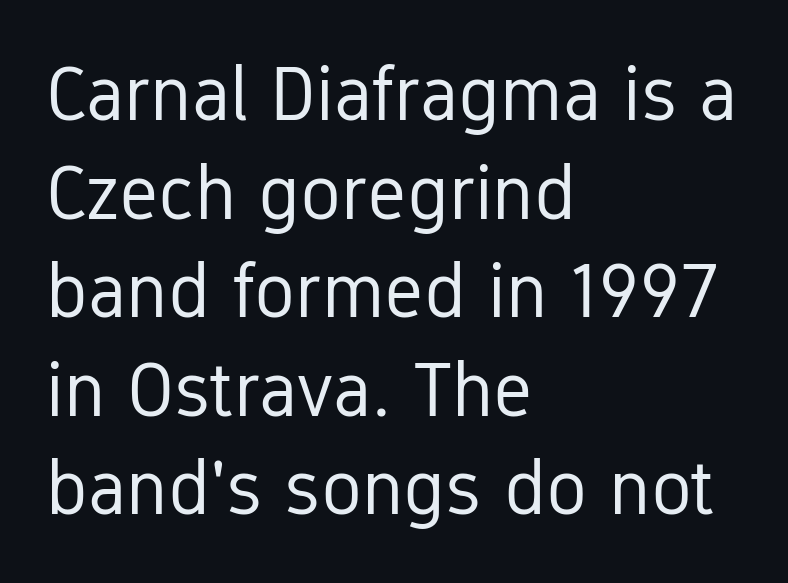
Q: Is the text bold? A: No.
Q: Is the text italic (slanted)? A: No, it is upright.
Q: Is the typeface a serif or a sans-serif typeface? A: Sans-serif.
Q: Is the text underlined? A: No.
Q: How is the paragraph aligned? A: Left-aligned.
Q: Is the spacing between letters normal or unusually wide? A: Normal.
Q: Is the spacing between lines tight, normal or loose? A: Normal.
Q: Width (condensed, normal, or wide)? A: Condensed.
Q: Stroke contrast? A: Low.
Q: x-height? A: Medium.
Q: Monospaced? A: No.
